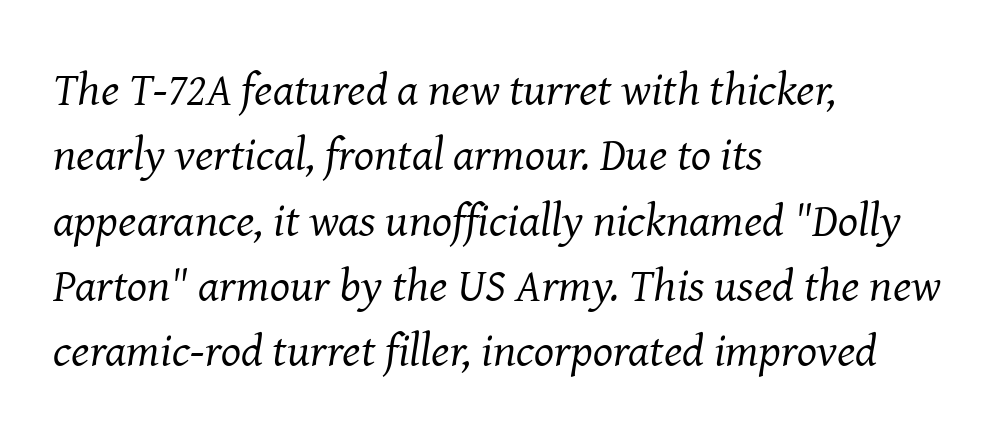
The image shows 47 px regular-weight serif type, italic (leaning right); set left-aligned, normal line spacing (1.39x), normal letter spacing, not underlined; medium stroke contrast and a medium x-height.
